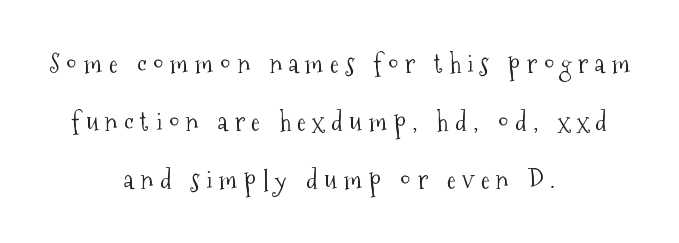
The designer dialed line spacing up above the default. The strokes carry an ordinary text weight at most. These lines were composed using upright roman letters. A clean baseline with only descenders dipping below it. The rendering inserts visible extra space after every character.
